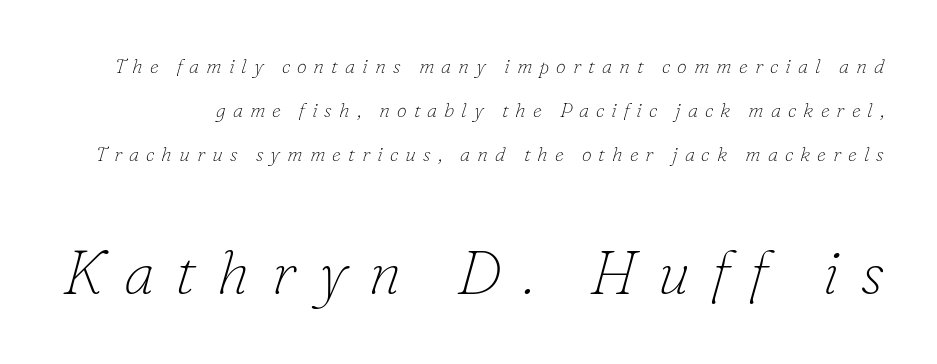
The image shows 61 px thin serif type, italic (leaning right); set loose line spacing (2.21x), unusually wide letter spacing (+0.35 em), not underlined; the second (bottom) block is 3.05x larger; low stroke contrast and a small x-height.
